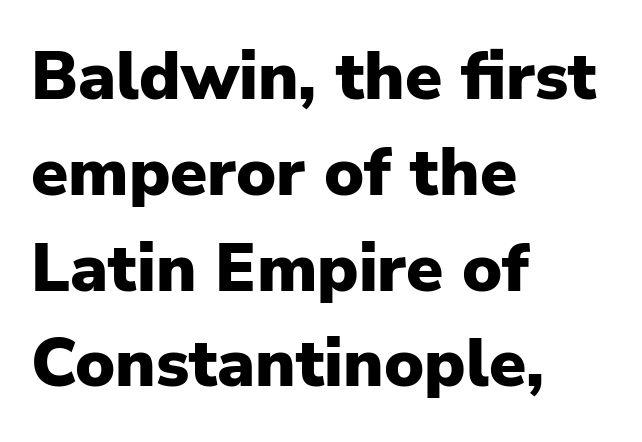
The characters look thick and weighty, a clear bold. Posture: upright roman. The space beneath each line is pristine and unruled. Students, note that the glyphs here touch the page at normal intervals. The type family on display is of the sans-serif kind.
